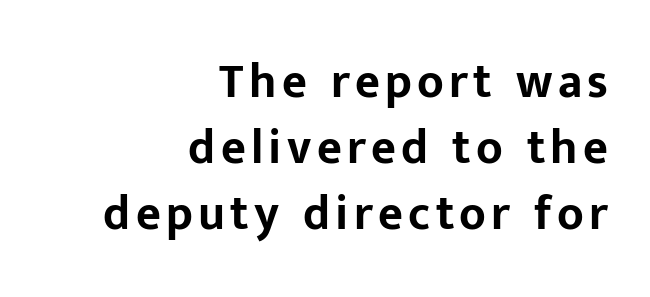
The image shows 48 px bold sans-serif type, upright; set right-aligned, normal line spacing (1.37x), not underlined; low stroke contrast and a medium x-height.
